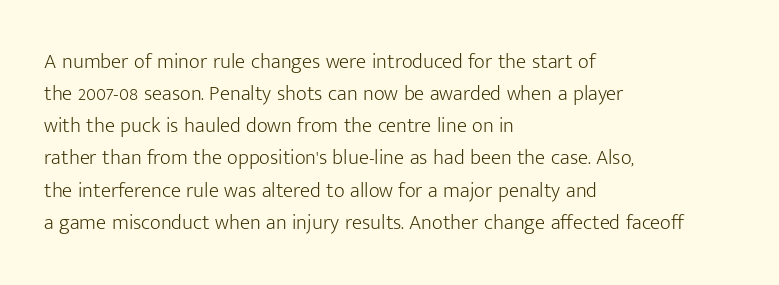
Q: Is the text bold? A: No.
Q: Is the text italic (slanted)? A: No, it is upright.
Q: Is the text underlined? A: No.
Q: How is the paragraph aligned? A: Left-aligned.
Q: Is the spacing between letters normal or unusually wide? A: Normal.
Q: Is the spacing between lines tight, normal or loose? A: Normal.
